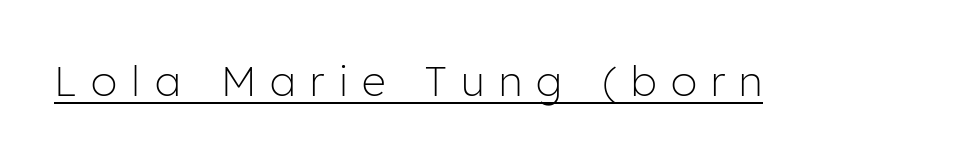
The typography opts for an upright posture over an oblique one. The string is rendered with underlining switched on. This reads as an unemphasized weight, regular at the heaviest. Serifs: no, the terminals of the letterforms are clean. Note the varied advance widths — an 'i' is clearly narrower than an 'm'. Tracking value appears strongly positive — letters spread wide.
